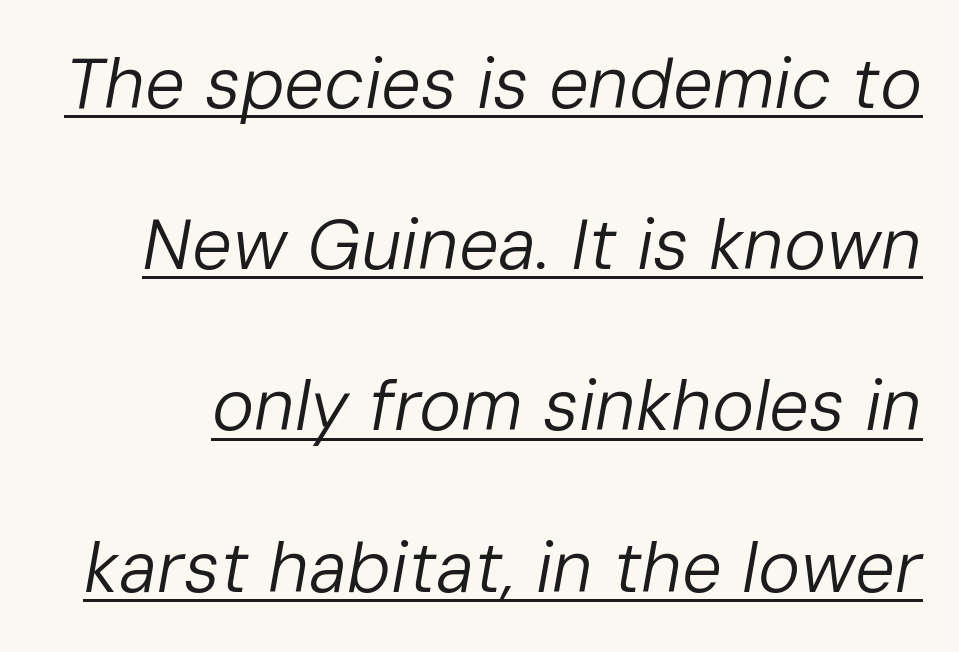
Q: Is the text bold? A: No.
Q: Is the text italic (slanted)? A: Yes, it leans right by about 10 degrees.
Q: Is the text underlined? A: Yes.
Q: Is the spacing between letters normal or unusually wide? A: Normal.
Q: Is the spacing between lines tight, normal or loose? A: Loose.
Q: Width (condensed, normal, or wide)? A: Normal.
Q: Stroke contrast? A: Low.
Q: x-height? A: Medium.
Q: Monospaced? A: No.
